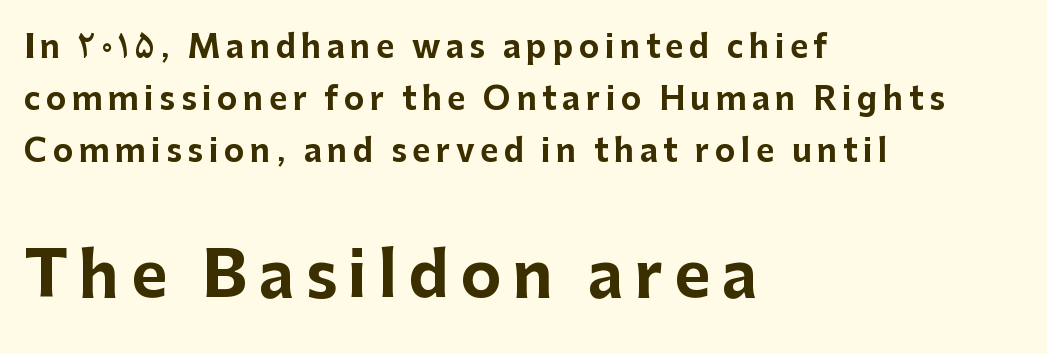
Q: Is the text bold? A: Yes.
Q: Is the text italic (slanted)? A: No, it is upright.
Q: Is the typeface a serif or a sans-serif typeface? A: Sans-serif.
Q: Is the text underlined? A: No.
Q: How is the paragraph aligned? A: Left-aligned.
Q: Is the spacing between lines tight, normal or loose? A: Normal.
Q: Which block of text is set in a larger size, the first (top) or the second (bottom)? A: The second (bottom) one.
Q: Width (condensed, normal, or wide)? A: Normal.
Q: Stroke contrast? A: Low.
Q: x-height? A: Medium.
Q: Monospaced? A: No.
